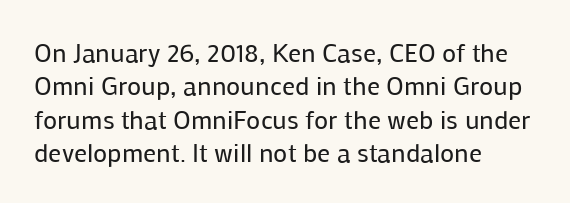
{"italic": "no", "bold": "no", "underline": "no", "align": "left", "line_spacing": "normal", "line_spacing_ratio": 1.28, "letter_spacing": "normal", "letter_spacing_em": 0.0, "glyph_px": 26}
